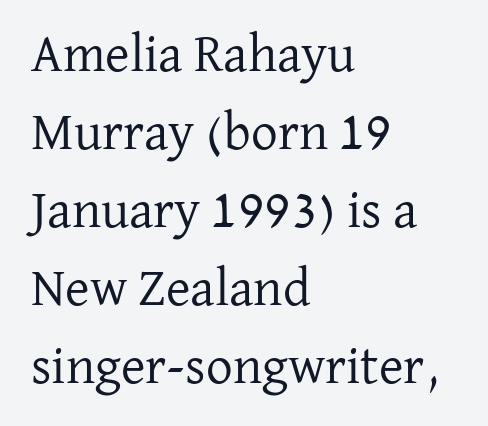
Q: Is the text bold? A: No.
Q: Is the text italic (slanted)? A: No, it is upright.
Q: Is the typeface a serif or a sans-serif typeface? A: Serif.
Q: Is the text underlined? A: No.
Q: How is the paragraph aligned? A: Left-aligned.
Q: Is the spacing between letters normal or unusually wide? A: Normal.
Q: Is the spacing between lines tight, normal or loose? A: Normal.
Q: Width (condensed, normal, or wide)? A: Normal.
Q: Stroke contrast? A: Low.
Q: x-height? A: Medium.
Q: Monospaced? A: No.
